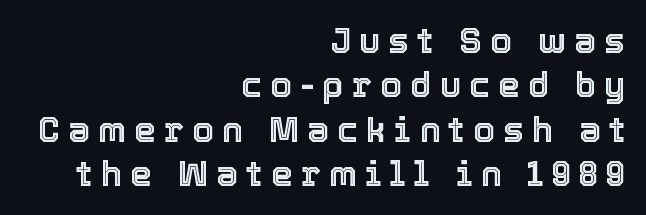
Q: Is the text italic (slanted)? A: No, it is upright.
Q: Is the text underlined? A: No.
Q: How is the paragraph aligned? A: Right-aligned.
Q: Is the spacing between letters normal or unusually wide? A: Unusually wide.
Q: Is the spacing between lines tight, normal or loose? A: Normal.
Q: Width (condensed, normal, or wide)? A: Normal.
Q: x-height? A: Medium.
Q: Monospaced? A: No.
